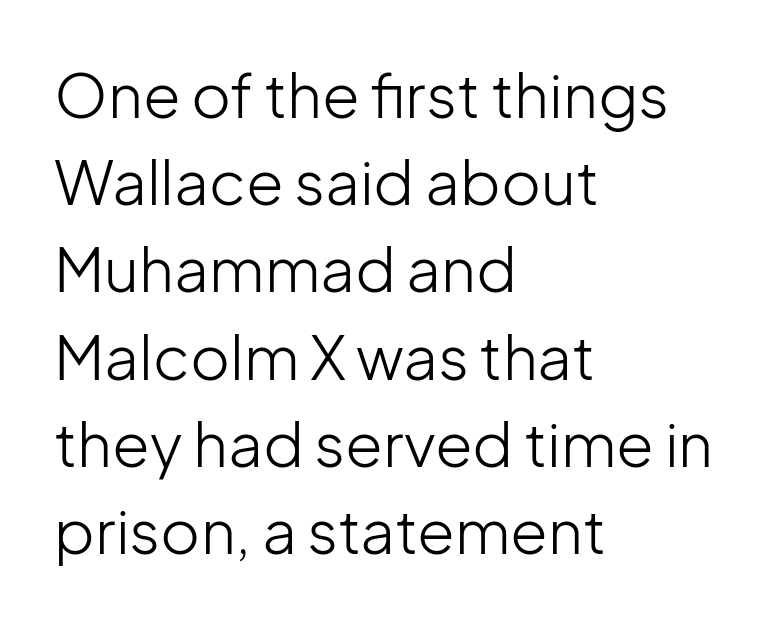
{"serif": "no", "italic": "no", "bold": "no", "weight": "light", "width": "normal", "stroke_contrast": "low", "x_height": "medium", "monospaced": "no", "underline": "no", "align": "left", "line_spacing": "normal", "line_spacing_ratio": 1.43, "letter_spacing": "normal", "letter_spacing_em": 0.0, "glyph_px": 61}
